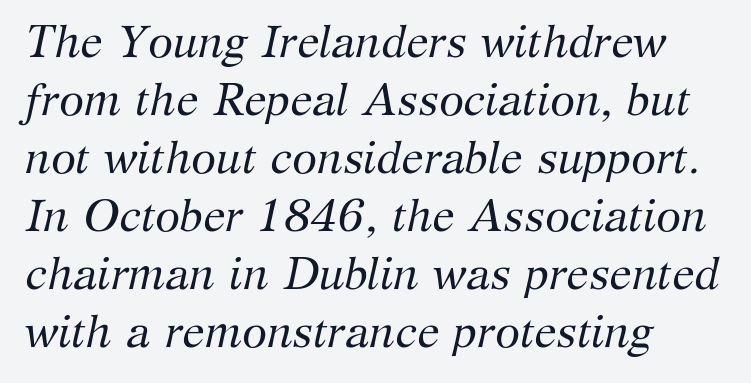
One-word summary of the alignment: left. Leading: standard. The passage shown is not underscored anywhere. The horizontal fit of the characters is conventional and even. No chunkiness to these letters — they're not bold.
